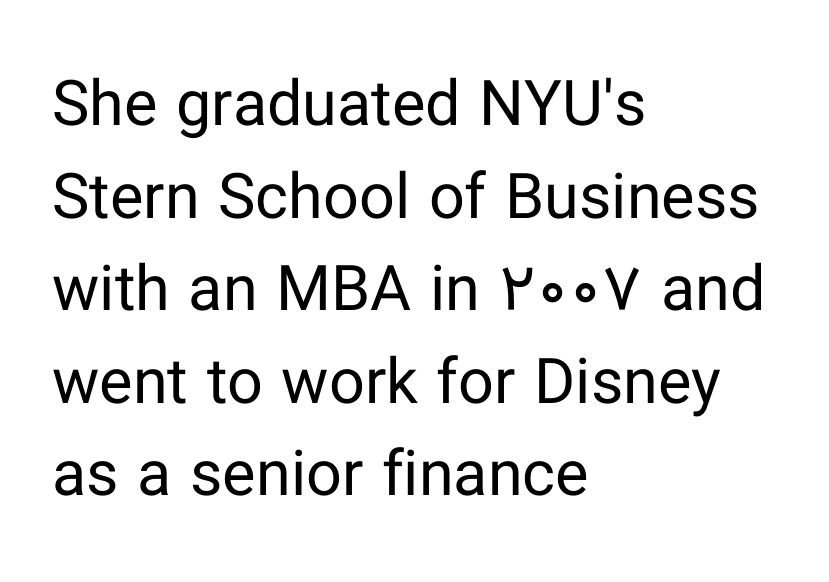
Q: Is the text bold? A: No.
Q: Is the text italic (slanted)? A: No, it is upright.
Q: Is the typeface a serif or a sans-serif typeface? A: Sans-serif.
Q: Is the text underlined? A: No.
Q: How is the paragraph aligned? A: Left-aligned.
Q: Is the spacing between letters normal or unusually wide? A: Normal.
Q: Is the spacing between lines tight, normal or loose? A: Normal.
Q: Width (condensed, normal, or wide)? A: Normal.
Q: Stroke contrast? A: Low.
Q: x-height? A: Medium.
Q: Monospaced? A: No.
